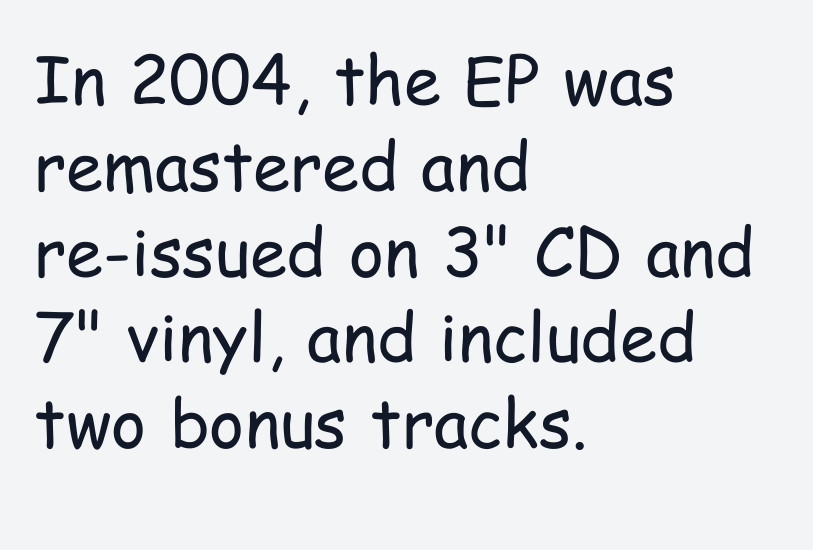
Descenders hang freely into open space. What kind of face is this? One without serifs — a sans. The passage shown is not bold in any degree. The rendering uses natural spacing where letterforms have individual widths. Students, observe: this is what conventionally led text looks like. Does the copy run flush right? No — it runs flush left.
